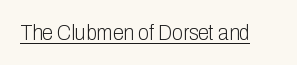
Does a line run under the words? Yes, clearly. Each word holds together tightly as a unit, with standard inter-letter gaps. When letters stand straight like this, we call the style roman or upright. Compared with a typical body face, this is equally light or lighter still.
